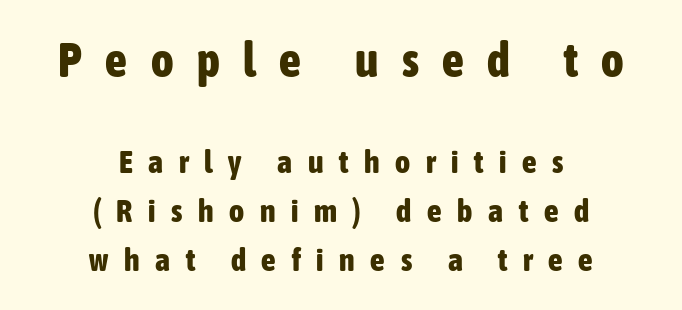
Do the characters align in a grid? No, the font is proportional. Font category for this specimen: sans-serif. The foot of each line stays bare and open. Visually, the top section dominates because its glyphs are scaled up. The strokes are fattened all the way to bold.
